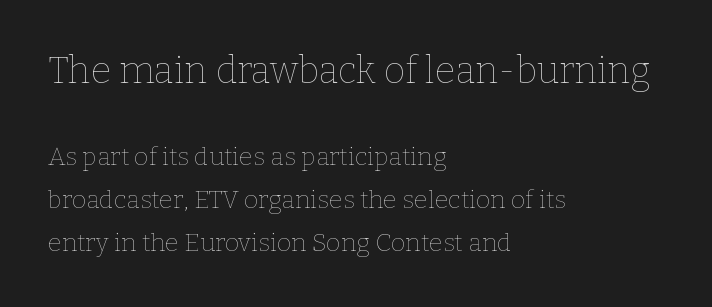
{"italic": "no", "bold": "no", "weight": "thin", "width": "normal", "stroke_contrast": "low", "x_height": "medium", "monospaced": "no", "underline": "no", "align": "left", "line_spacing_ratio": 1.72, "letter_spacing": "normal", "letter_spacing_em": 0.0, "larger_block": "first", "size_ratio": 1.48, "glyph_px": 37}
